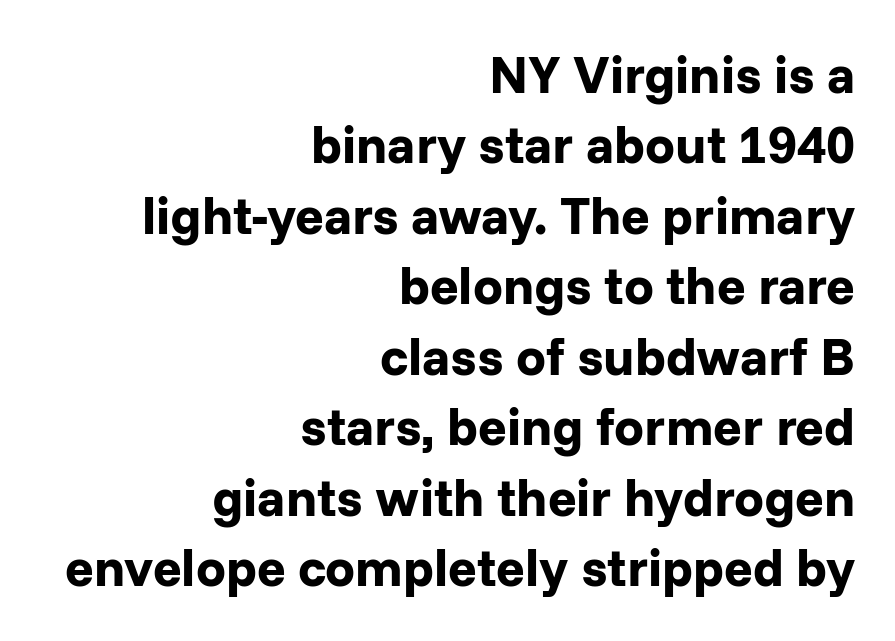
{"serif": "no", "italic": "no", "bold": "yes", "weight": "bold", "width": "normal", "stroke_contrast": "low", "x_height": "medium", "monospaced": "no", "underline": "no", "align": "right", "line_spacing": "normal", "line_spacing_ratio": 1.33, "letter_spacing": "normal", "letter_spacing_em": 0.0, "glyph_px": 53}
